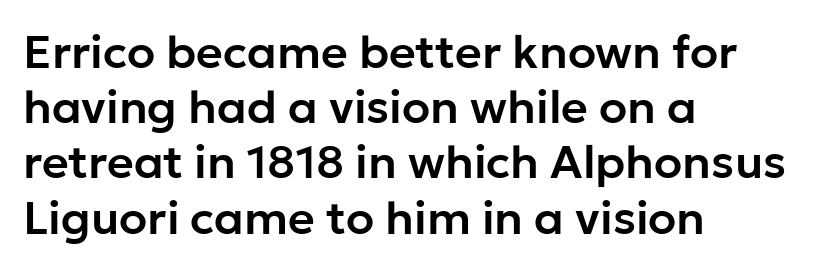
Does extra space separate the letters? No, they use regular spacing. This sample has the flowing, uneven cadence of proportional lettering. Glance below the letters and you will spot only blank space. The rendering shows plain stroke endings on the letterforms — a sans-serif design.
